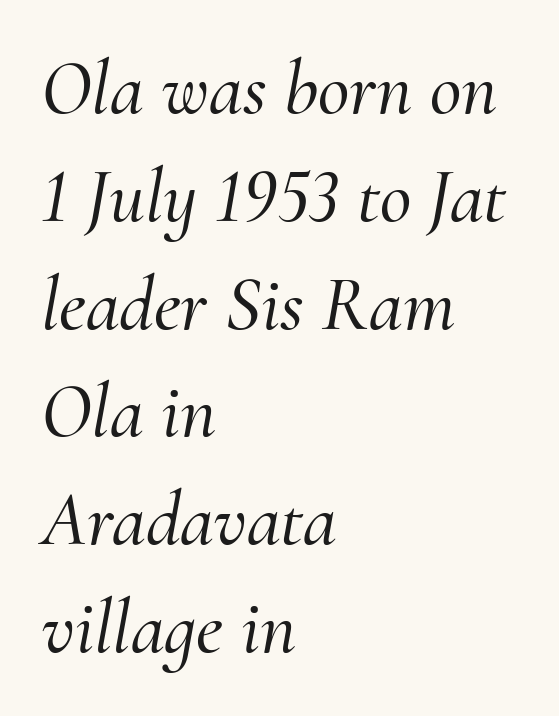
In terms of letterform style, serifs are clearly present. A typesetter would call this proportional, since set widths differ per character. Tracking here is standard; glyphs follow each other at the usual distance. When letters slant like this, we call the style italic. Regular leading.
